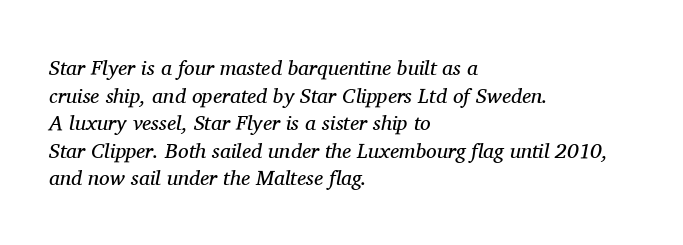
This rendering leaves character spacing at its baseline value. Glance below the letters and you will spot only blank space. Each line starts at the same left margin while the right side varies. Ink coverage per letter is moderate at most.
